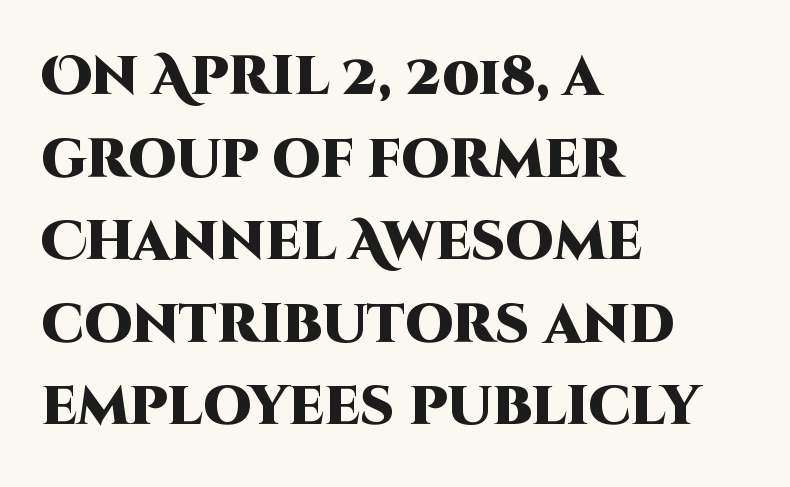
The image shows 54 px heavy sans-serif type, upright; set left-aligned, normal line spacing (1.53x), normal letter spacing, not underlined; high stroke contrast and a large x-height.
